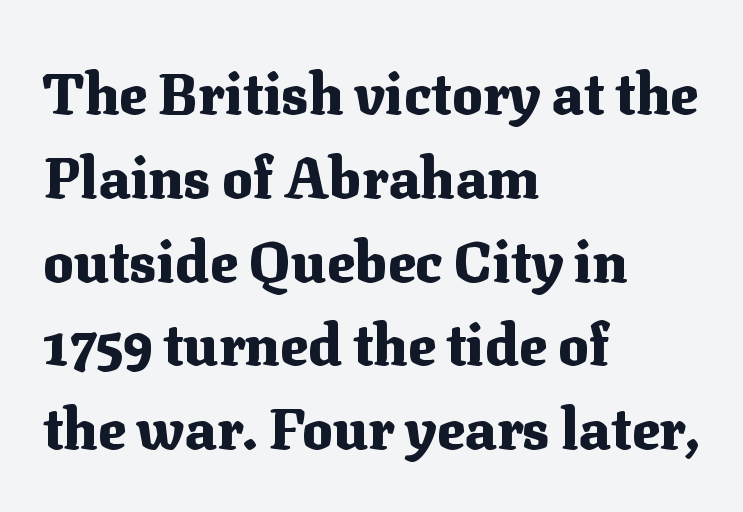
A bare baseline throughout the passage. This block has exactly the height ordinary leading produces. The font is running at its bold setting. Is the block centered? No — it sits flush against the left margin. Characters remain perfectly vertical along every line.
